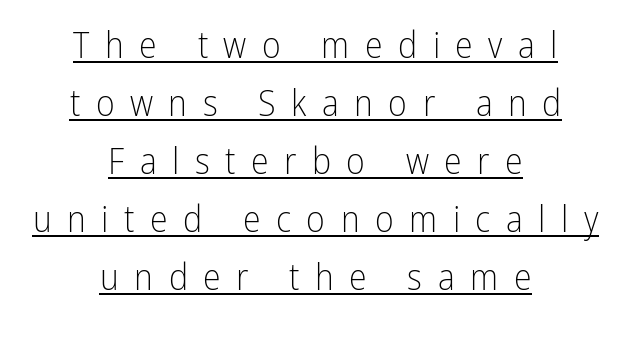
Quick note: interline space is typical. Check the space under the baseline: a stroke is drawn there. Horizontal alignment here is central, giving a formal, balanced look. Glyph-to-glyph distance is far greater than everyday printed text.
